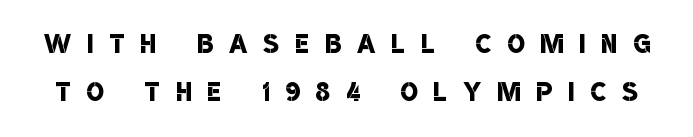
The horizontal fit of the characters is loose and conspicuously gappy. Stems and bowls a touch heavier than normal — semibold. Unmarked baselines from the first word to the last. A typesetter would call this proportional, since set widths differ per character. One glance says typical: line gaps are just what's usual. Are there feet on the stems? There aren't — it's a sans.
